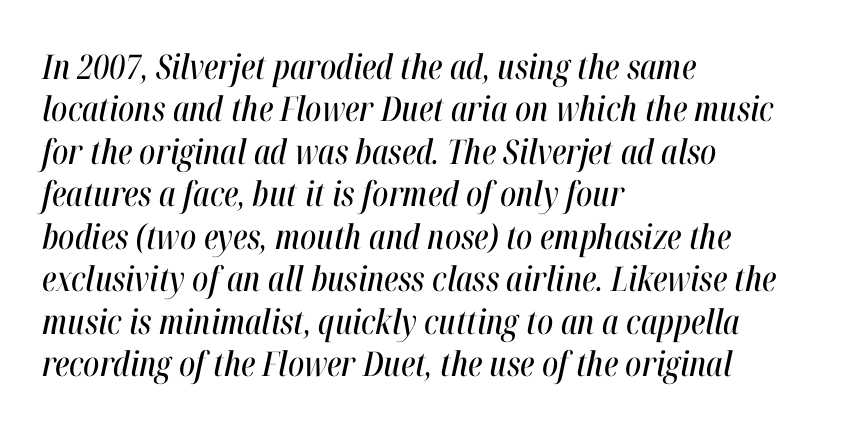
{"italic": "yes", "lean": "right", "slant_degrees": 12, "width": "condensed", "stroke_contrast": "high", "x_height": "medium", "monospaced": "no", "underline": "no", "align": "left", "line_spacing": "normal", "line_spacing_ratio": 1.25, "letter_spacing": "normal", "letter_spacing_em": 0.0, "glyph_px": 34}
